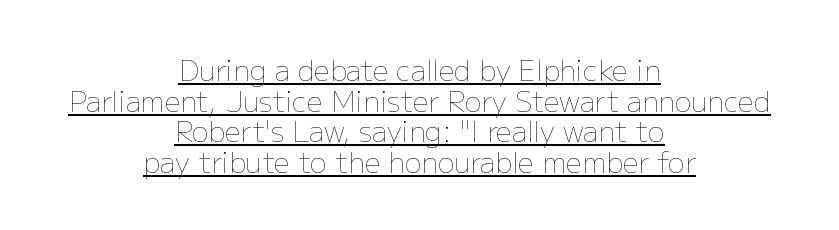
{"italic": "no", "bold": "no", "weight": "thin", "width": "normal", "stroke_contrast": "low", "x_height": "medium", "monospaced": "no", "underline": "yes", "align": "center", "line_spacing": "tight", "line_spacing_ratio": 1.09, "letter_spacing": "normal", "letter_spacing_em": 0.0, "glyph_px": 28}
